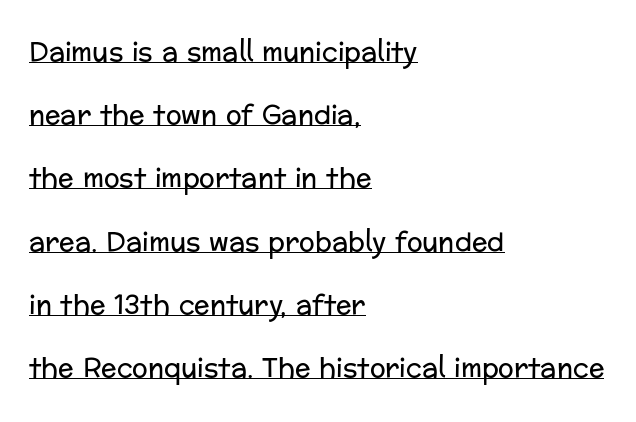
{"italic": "no", "bold": "no", "underline": "yes", "align": "left", "line_spacing": "loose", "line_spacing_ratio": 2.43, "letter_spacing": "normal", "letter_spacing_em": 0.0, "glyph_px": 26}
